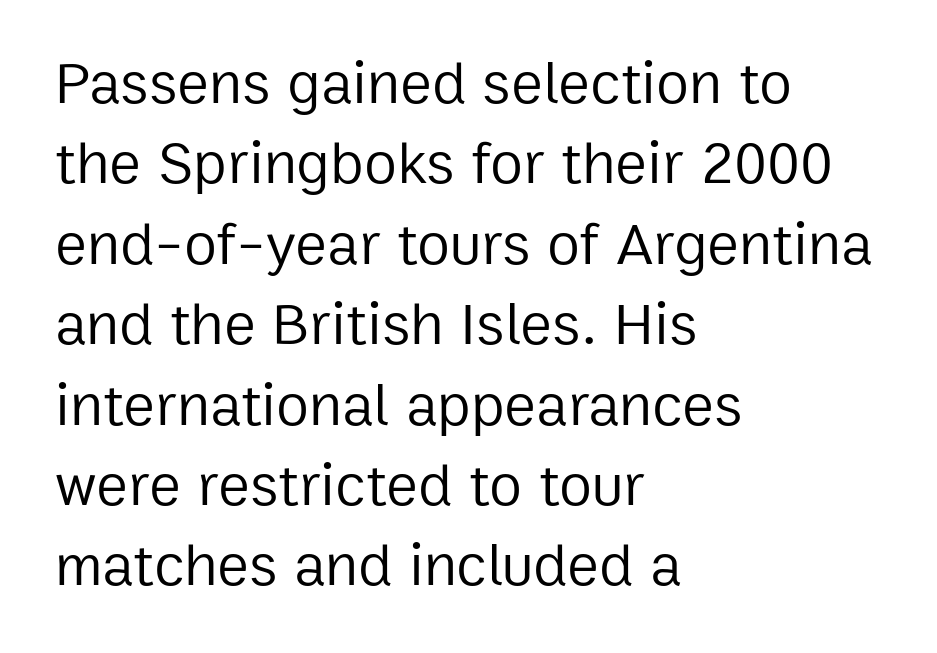
The image shows 60 px regular-weight sans-serif type, upright; set left-aligned, normal line spacing (1.34x), normal letter spacing, not underlined; low stroke contrast and a medium x-height.
